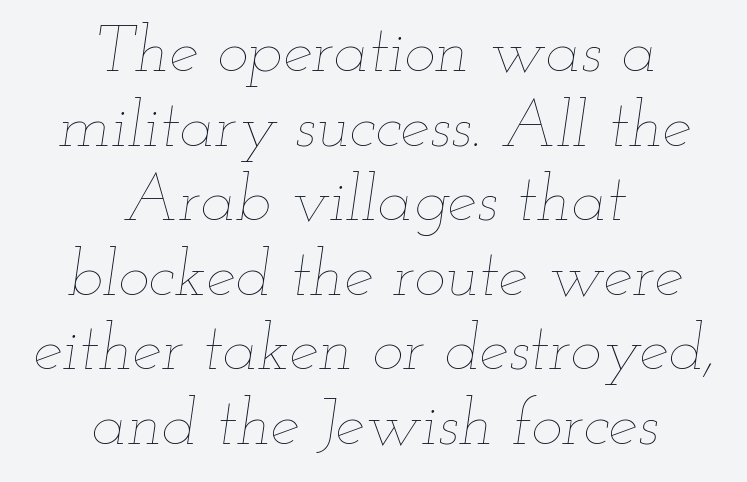
The image shows 66 px thin, wide type, italic (leaning right); set centered, tight line spacing (1.13x), normal letter spacing, not underlined; low stroke contrast and a small x-height.
